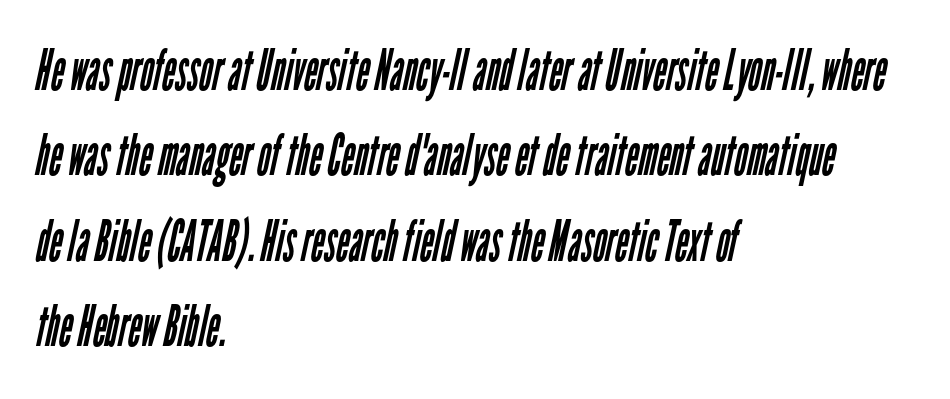
Underlining? Definitely not there. What stands out about the letter spacing? Nothing — it is the standard amount. This rendering uses left alignment, leaving the right contour irregular. You could not count columns in this text — the font is proportionally spaced. These lines are composed in type without serifs. The strokes are not fattened; the text isn't bold.
